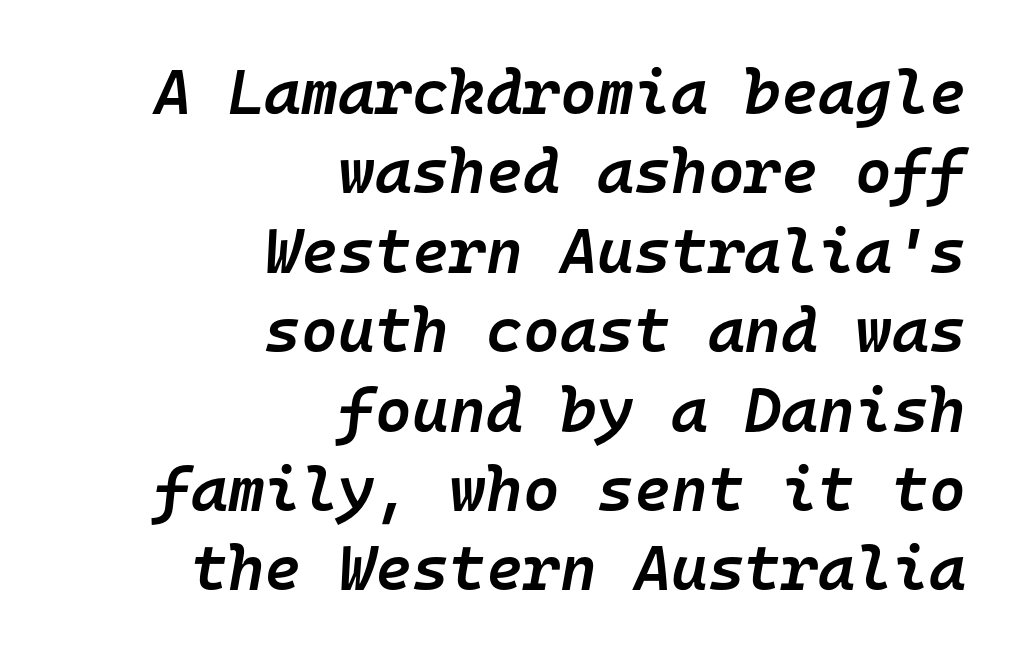
A typesetter would call this monospace, since all characters share one set width. Observe the ordinary spacing: letters are neighbours, not strangers. Descenders hang freely into open space. The space between consecutive lines is moderate. Firm but not heavy-handed strokes: this text is semibold.
